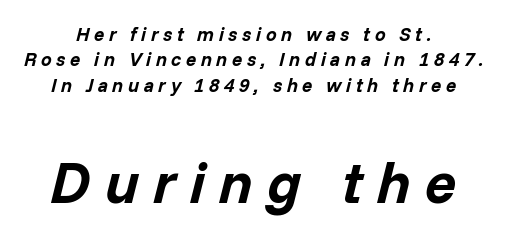
The gap between lines stays unmarked. Horizontal bands of white between lines are of average thickness. The rendering uses natural spacing where letterforms have individual widths. The type is letterspaced generously, with wide tracking. Note: smaller setting up top, larger setting below.
